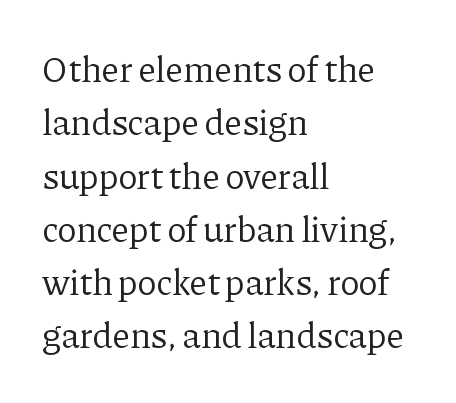
{"serif": "yes", "italic": "no", "bold": "no", "weight": "regular", "width": "normal", "stroke_contrast": "low", "x_height": "medium", "monospaced": "no", "underline": "no", "align": "left", "line_spacing": "normal", "line_spacing_ratio": 1.48, "letter_spacing": "normal", "letter_spacing_em": 0.0, "glyph_px": 36}
